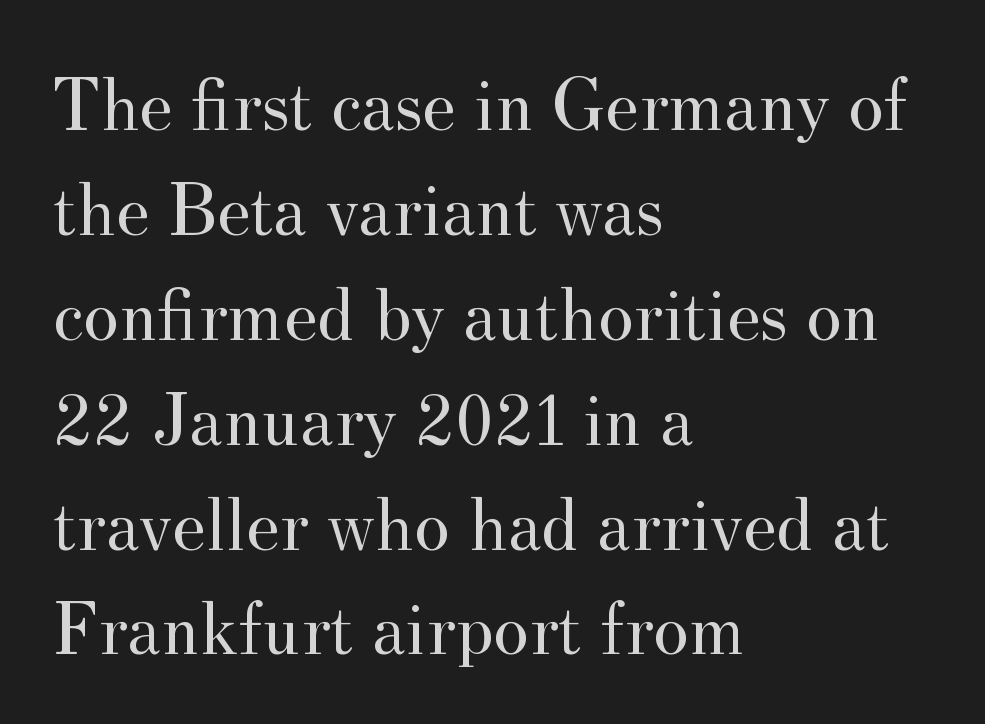
Q: Is the text bold? A: No.
Q: Is the text italic (slanted)? A: No, it is upright.
Q: Is the typeface a serif or a sans-serif typeface? A: Serif.
Q: Is the text underlined? A: No.
Q: How is the paragraph aligned? A: Left-aligned.
Q: Is the spacing between letters normal or unusually wide? A: Normal.
Q: Is the spacing between lines tight, normal or loose? A: Normal.
Q: Width (condensed, normal, or wide)? A: Normal.
Q: Stroke contrast? A: Medium.
Q: x-height? A: Small.
Q: Monospaced? A: No.
